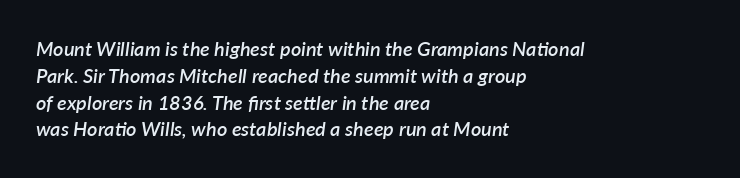
Nobody touched the tracking dial on this one. The glyphs are unaccompanied by any horizontal stroke below them. Baseline-to-baseline distance is the conventional proportion of letter height. Compared with ordinary roman type, these characters are visibly tilted.
